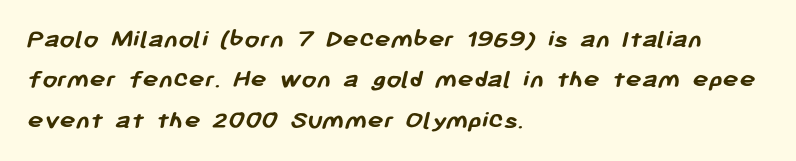
{"bold": "yes", "underline": "no", "align": "left", "line_spacing": "normal", "line_spacing_ratio": 1.5, "letter_spacing": "normal", "letter_spacing_em": 0.0, "glyph_px": 27}
